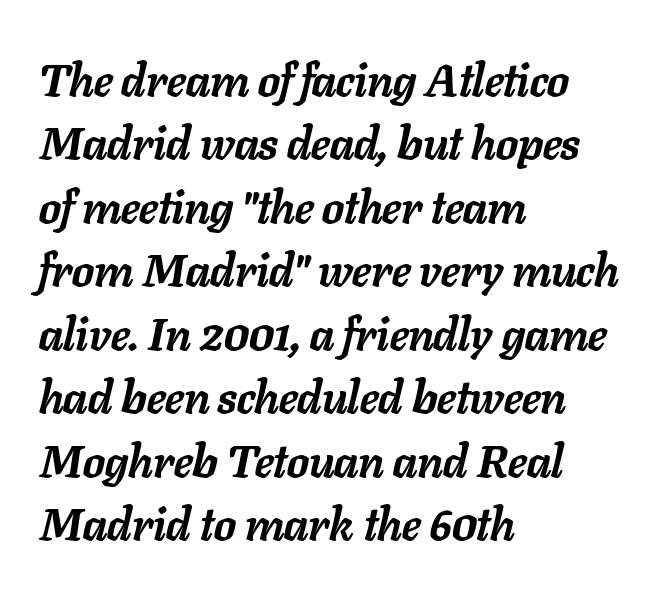
The words here are not underlined. Which margin do the lines hug? The left one — the right edge is uneven. Every character sits at an angle, as italics do. The line texture is even and compact thanks to regular tracking. These words are printed bold, with thick strokes throughout.
